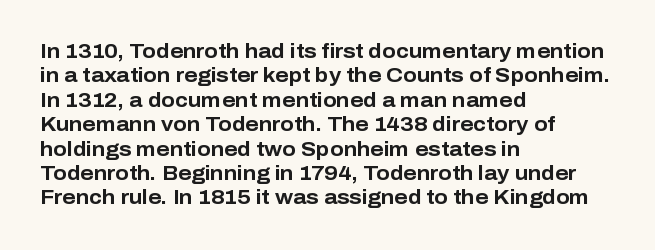
In terms of weight, the rendering is a true, heavy bold. In CSS terms this would be text-align: left. This rendering leaves character spacing at its baseline value. Honestly, there is no underline to notice here at all. The typography opts for an upright posture over an oblique one.
